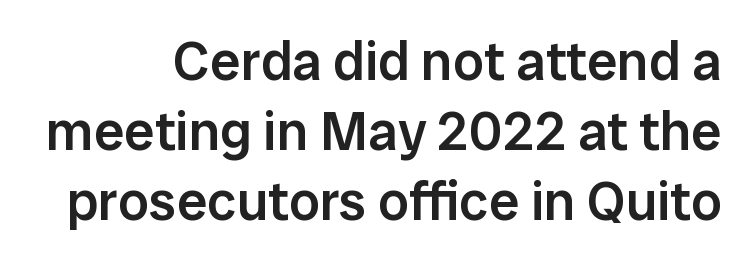
Note the varied advance widths — an 'i' is clearly narrower than an 'm'. The strokes are fattened partway — semibold, not bold. Bare-footed words on every line. You can tell it's not italic because the verticals are truly vertical. This is sans-serif lettering, the kind often seen on screens and signage.
